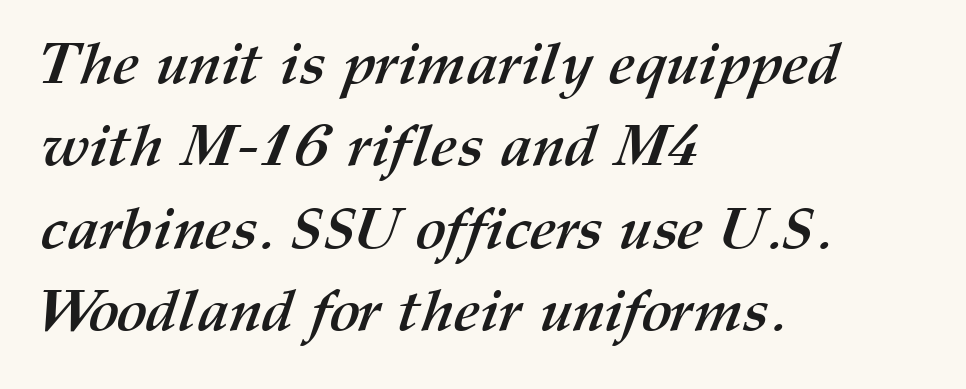
The image shows 58 px semibold type; set left-aligned, normal line spacing (1.42x), normal letter spacing, not underlined; medium stroke contrast and a medium x-height.
